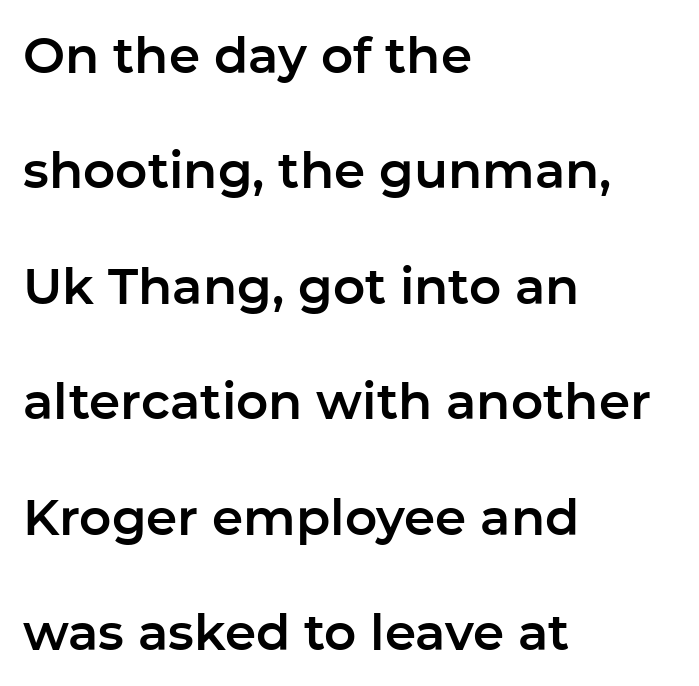
Q: Is the text italic (slanted)? A: No, it is upright.
Q: Is the typeface a serif or a sans-serif typeface? A: Sans-serif.
Q: Is the text underlined? A: No.
Q: How is the paragraph aligned? A: Left-aligned.
Q: Is the spacing between letters normal or unusually wide? A: Normal.
Q: Is the spacing between lines tight, normal or loose? A: Loose.
Q: Width (condensed, normal, or wide)? A: Normal.
Q: Stroke contrast? A: Low.
Q: x-height? A: Medium.
Q: Monospaced? A: No.
